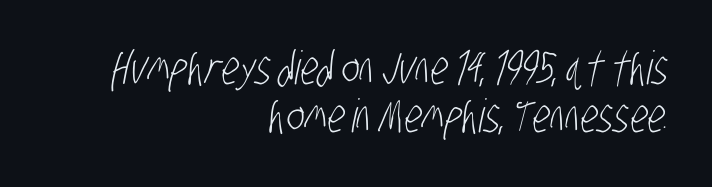
The image shows 46 px light, condensed sans-serif type; set right-aligned, tight line spacing (1.04x), normal letter spacing, not underlined; low stroke contrast and a large x-height.
